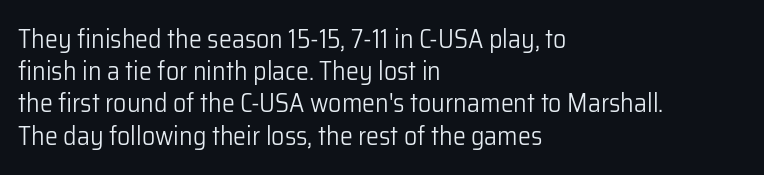
{"italic": "no", "bold": "no", "underline": "no", "align": "left", "line_spacing_ratio": 1.24, "letter_spacing": "normal", "letter_spacing_em": 0.0, "glyph_px": 26}
